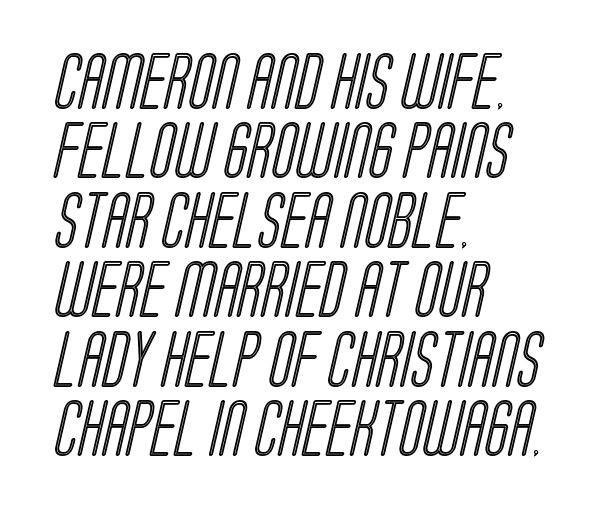
Characters follow at the spacing the type designer built in. The ragged edge is on the right, which tells us the setting is flush left. Check under the words: just untouched page. A typesetter would call this proportional, since set widths differ per character.
